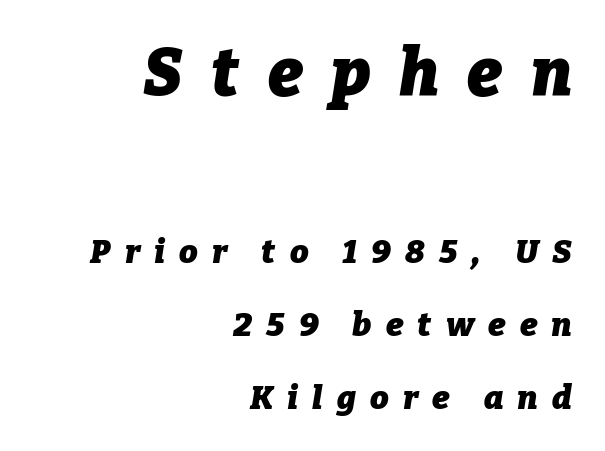
Loose tracking; the words dissolve into strings of separated letters. The passage shown is typed in a proportional face where columns would drift. Look at the glyph heights: the upper group is clearly the bigger setting. Vertically, the passage feels expansive, rows floating well apart. Line endings align vertically; line beginnings do not.
